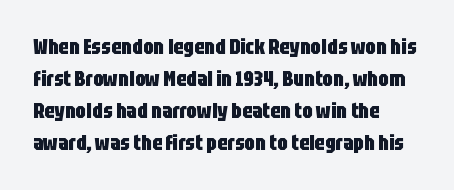
Q: Is the text bold? A: Yes.
Q: Is the text italic (slanted)? A: No, it is upright.
Q: Is the text underlined? A: No.
Q: How is the paragraph aligned? A: Left-aligned.
Q: Is the spacing between letters normal or unusually wide? A: Normal.
Q: Is the spacing between lines tight, normal or loose? A: Normal.
